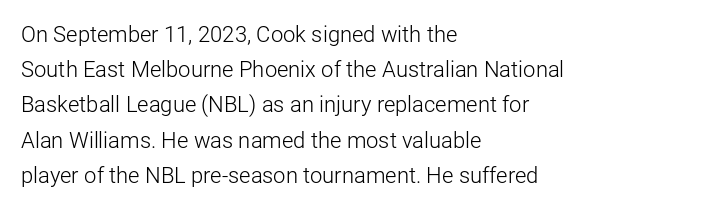
{"italic": "no", "bold": "no", "underline": "no", "align": "left", "line_spacing": "normal", "line_spacing_ratio": 1.6, "letter_spacing": "normal", "letter_spacing_em": 0.0, "glyph_px": 22}
